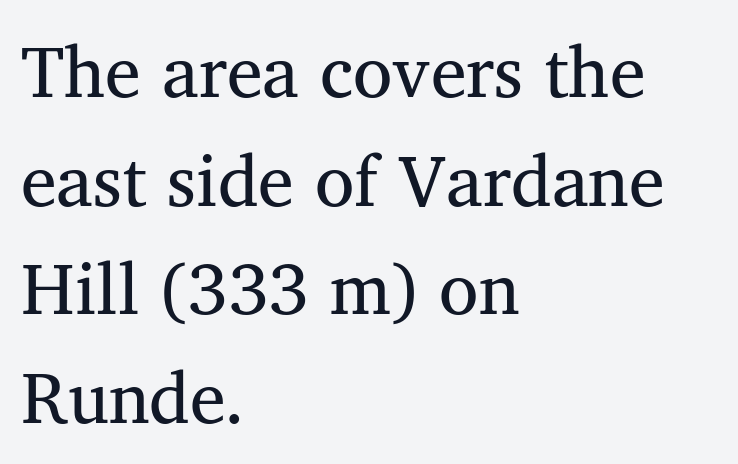
Nobody drew a line under any word here. Is this a fixed-width face? No — the glyphs have proportional, varying widths. On a weight scale, this lands at 450 or below. Casual observation: everything's shoved over to the left. Words appear dense and cohesive because spacing is normal.
